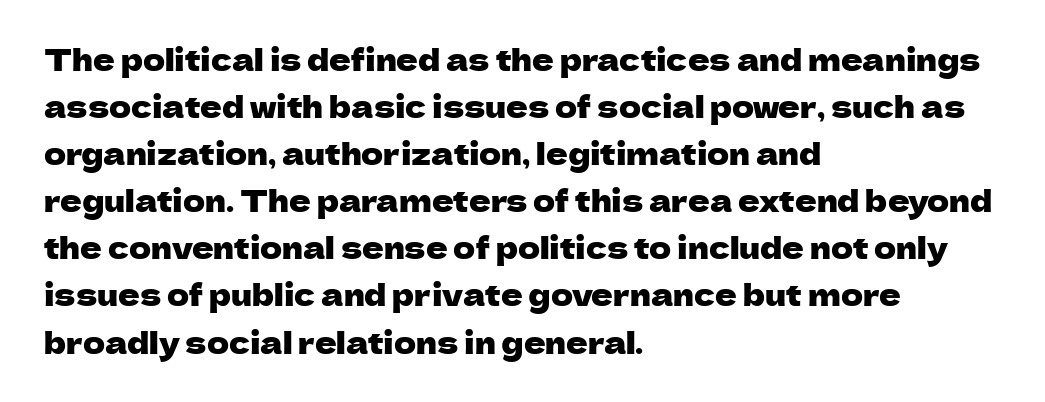
Q: Is the text italic (slanted)? A: No, it is upright.
Q: Is the typeface a serif or a sans-serif typeface? A: Sans-serif.
Q: Is the text underlined? A: No.
Q: How is the paragraph aligned? A: Left-aligned.
Q: Is the spacing between letters normal or unusually wide? A: Normal.
Q: Is the spacing between lines tight, normal or loose? A: Normal.
Q: Width (condensed, normal, or wide)? A: Normal.
Q: Stroke contrast? A: Low.
Q: x-height? A: Medium.
Q: Monospaced? A: No.
